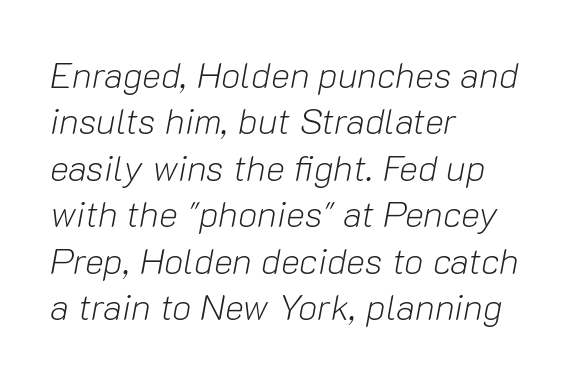
Q: Is the text bold? A: No.
Q: Is the text italic (slanted)? A: Yes, it leans right by about 10 degrees.
Q: Is the text underlined? A: No.
Q: How is the paragraph aligned? A: Left-aligned.
Q: Is the spacing between letters normal or unusually wide? A: Normal.
Q: Is the spacing between lines tight, normal or loose? A: Normal.
Q: Width (condensed, normal, or wide)? A: Normal.
Q: Stroke contrast? A: Low.
Q: x-height? A: Medium.
Q: Monospaced? A: No.
